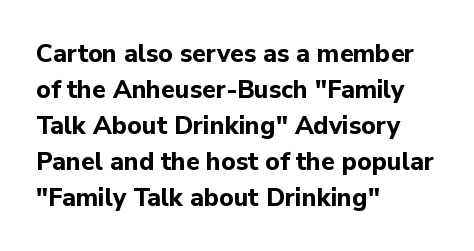
Q: Is the text bold? A: Yes.
Q: Is the text italic (slanted)? A: No, it is upright.
Q: Is the text underlined? A: No.
Q: How is the paragraph aligned? A: Left-aligned.
Q: Is the spacing between letters normal or unusually wide? A: Normal.
Q: Is the spacing between lines tight, normal or loose? A: Normal.
